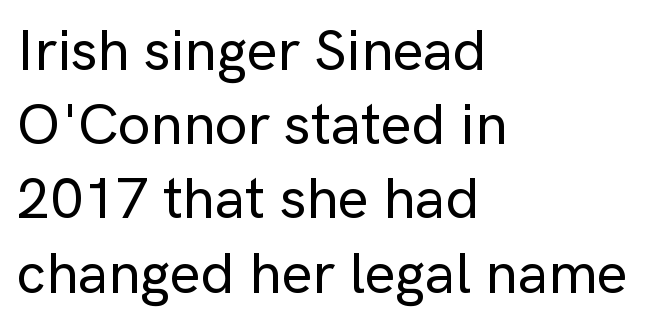
Q: Is the text italic (slanted)? A: No, it is upright.
Q: Is the typeface a serif or a sans-serif typeface? A: Sans-serif.
Q: Is the text underlined? A: No.
Q: How is the paragraph aligned? A: Left-aligned.
Q: Is the spacing between letters normal or unusually wide? A: Normal.
Q: Is the spacing between lines tight, normal or loose? A: Normal.
Q: Width (condensed, normal, or wide)? A: Normal.
Q: Stroke contrast? A: Low.
Q: x-height? A: Medium.
Q: Monospaced? A: No.
